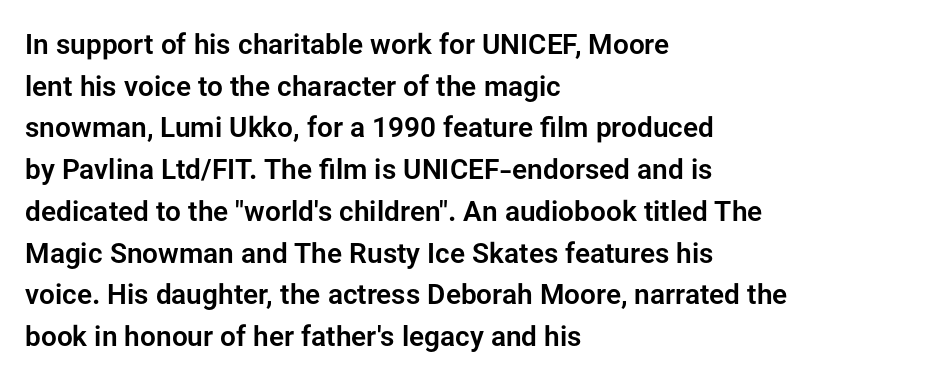
Q: Is the text italic (slanted)? A: No, it is upright.
Q: Is the typeface a serif or a sans-serif typeface? A: Sans-serif.
Q: Is the text underlined? A: No.
Q: How is the paragraph aligned? A: Left-aligned.
Q: Is the spacing between letters normal or unusually wide? A: Normal.
Q: Is the spacing between lines tight, normal or loose? A: Normal.
Q: Width (condensed, normal, or wide)? A: Normal.
Q: Stroke contrast? A: Low.
Q: x-height? A: Medium.
Q: Monospaced? A: No.
